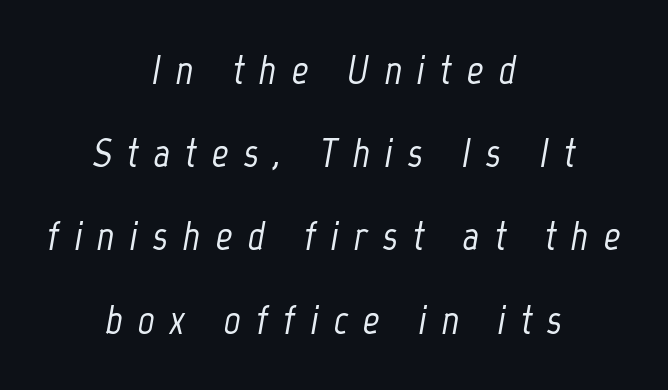
{"italic": "yes", "lean": "right", "slant_degrees": 12, "width": "condensed", "stroke_contrast": "low", "x_height": "medium", "monospaced": "no", "underline": "no", "align": "center", "line_spacing": "loose", "line_spacing_ratio": 2.03, "letter_spacing": "wide", "letter_spacing_em": 0.37, "glyph_px": 41}
